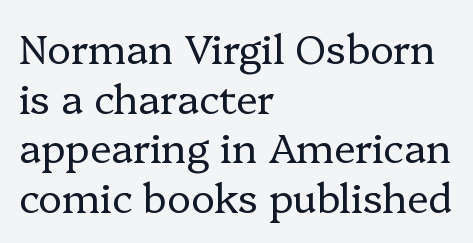
Examine the stroke ends and you'll spot serifs. Descender tails drop into unmarked territory. Layout note: lines flush left. Is there any slant? The stems are plumb. A typesetter would call this proportional, since set widths differ per character.
